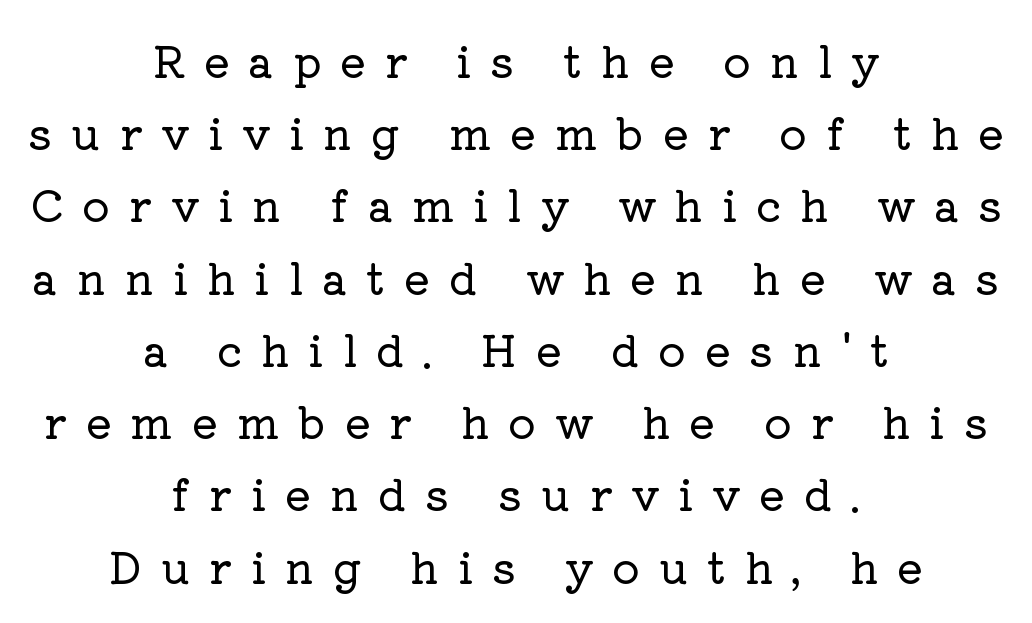
{"serif": "yes", "italic": "no", "width": "normal", "stroke_contrast": "low", "x_height": "medium", "monospaced": "no", "underline": "no", "align": "center", "line_spacing": "normal", "line_spacing_ratio": 1.68, "letter_spacing": "wide", "letter_spacing_em": 0.44, "glyph_px": 43}
